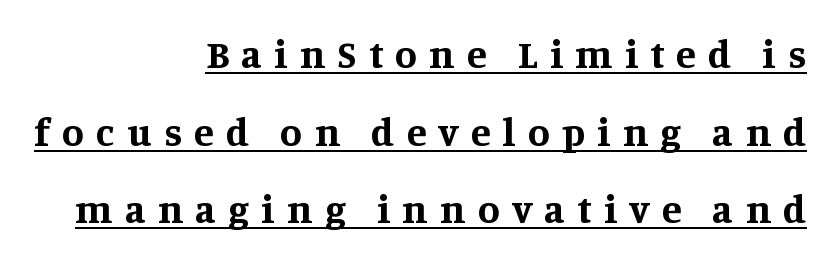
Italic: no, the glyphs are upright roman. One glance says open: line gaps are wider than usual. Looks like regular typesetting: each glyph gets only the width it needs. Honestly, the letter spacing is so wide it's the main thing you notice. You can see a thin bar hugging the bottom of the glyphs.
